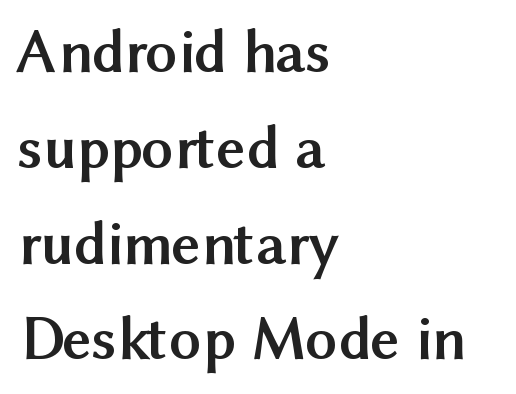
{"serif": "no", "italic": "no", "bold": "yes", "weight": "semibold", "width": "normal", "stroke_contrast": "medium", "x_height": "medium", "monospaced": "no", "underline": "no", "align": "left", "line_spacing": "normal", "line_spacing_ratio": 1.52, "letter_spacing": "normal", "letter_spacing_em": 0.0, "glyph_px": 63}
